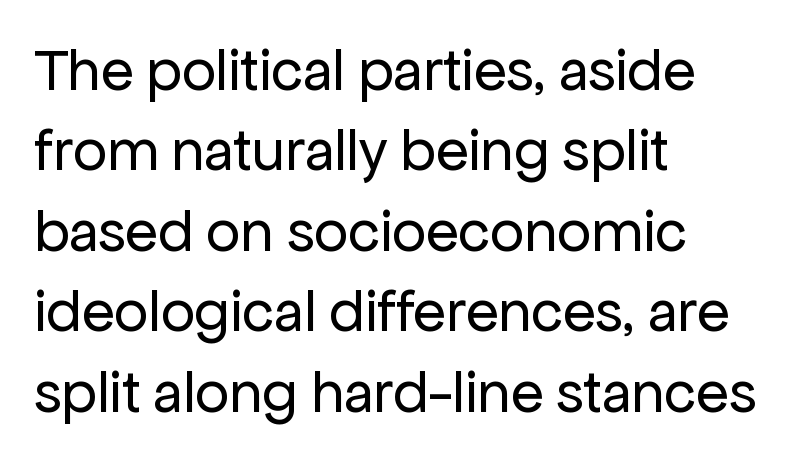
Q: Is the text bold? A: No.
Q: Is the text italic (slanted)? A: No, it is upright.
Q: Is the typeface a serif or a sans-serif typeface? A: Sans-serif.
Q: Is the text underlined? A: No.
Q: How is the paragraph aligned? A: Left-aligned.
Q: Is the spacing between letters normal or unusually wide? A: Normal.
Q: Is the spacing between lines tight, normal or loose? A: Normal.
Q: Width (condensed, normal, or wide)? A: Normal.
Q: Stroke contrast? A: Low.
Q: x-height? A: Medium.
Q: Monospaced? A: No.
